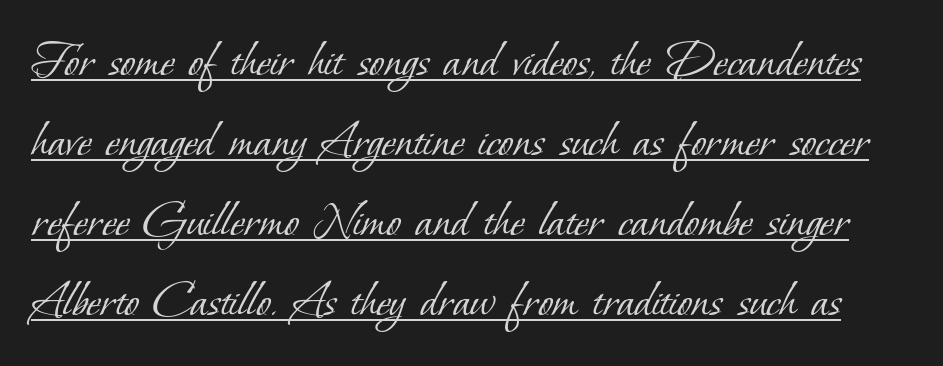
You can tell from the footed stems that serif type was used. Compared with a typical body face, this is equally light or lighter still. The typesetter has applied underlining to the passage shown. Compared with typical body copy, the letter spacing here is the same. Interline gaps are of average width in this sample.
